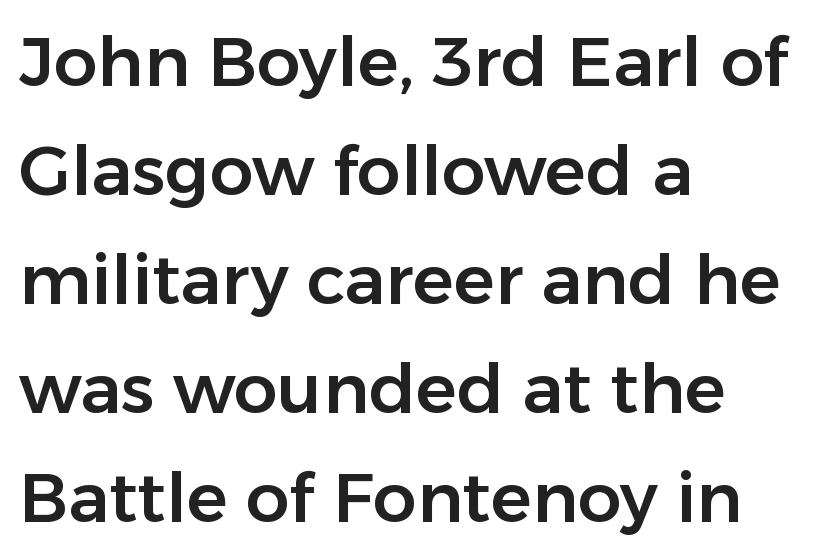
Q: Is the text italic (slanted)? A: No, it is upright.
Q: Is the typeface a serif or a sans-serif typeface? A: Sans-serif.
Q: Is the text underlined? A: No.
Q: How is the paragraph aligned? A: Left-aligned.
Q: Is the spacing between letters normal or unusually wide? A: Normal.
Q: Is the spacing between lines tight, normal or loose? A: Normal.
Q: Width (condensed, normal, or wide)? A: Normal.
Q: Stroke contrast? A: Low.
Q: x-height? A: Medium.
Q: Monospaced? A: No.
